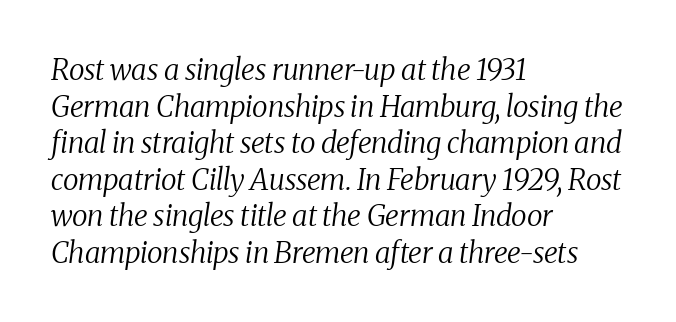
Q: Is the text bold? A: No.
Q: Is the text italic (slanted)? A: Yes, it leans right by about 8 degrees.
Q: Is the typeface a serif or a sans-serif typeface? A: Serif.
Q: Is the text underlined? A: No.
Q: How is the paragraph aligned? A: Left-aligned.
Q: Is the spacing between letters normal or unusually wide? A: Normal.
Q: Is the spacing between lines tight, normal or loose? A: Normal.
Q: Width (condensed, normal, or wide)? A: Normal.
Q: Stroke contrast? A: Medium.
Q: x-height? A: Medium.
Q: Monospaced? A: No.
